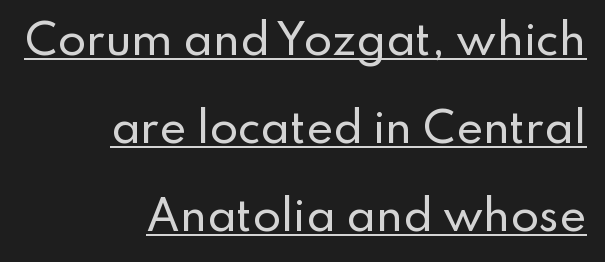
{"serif": "no", "italic": "no", "width": "normal", "stroke_contrast": "low", "x_height": "small", "monospaced": "no", "underline": "yes", "align": "right", "line_spacing": "loose", "line_spacing_ratio": 2.15, "letter_spacing": "normal", "letter_spacing_em": 0.0, "glyph_px": 41}
